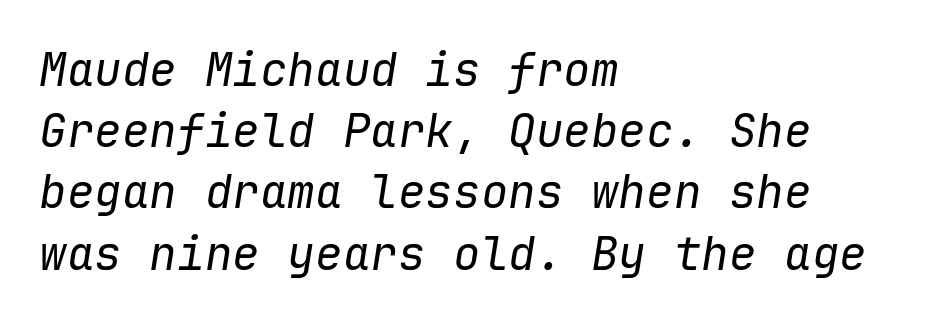
Q: Is the text bold? A: No.
Q: Is the text italic (slanted)? A: Yes, it leans right by about 9 degrees.
Q: Is the text underlined? A: No.
Q: How is the paragraph aligned? A: Left-aligned.
Q: Is the spacing between letters normal or unusually wide? A: Normal.
Q: Is the spacing between lines tight, normal or loose? A: Normal.
Q: Width (condensed, normal, or wide)? A: Normal.
Q: Stroke contrast? A: Low.
Q: x-height? A: Medium.
Q: Monospaced? A: Yes.
